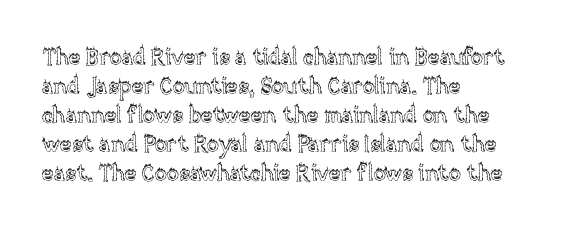
It's the straight-up-and-down kind of type. The horizontal fit of the characters is conventional and even. These lines are set flush left with a ragged right edge. Glance below the letters and you will spot only blank space.
